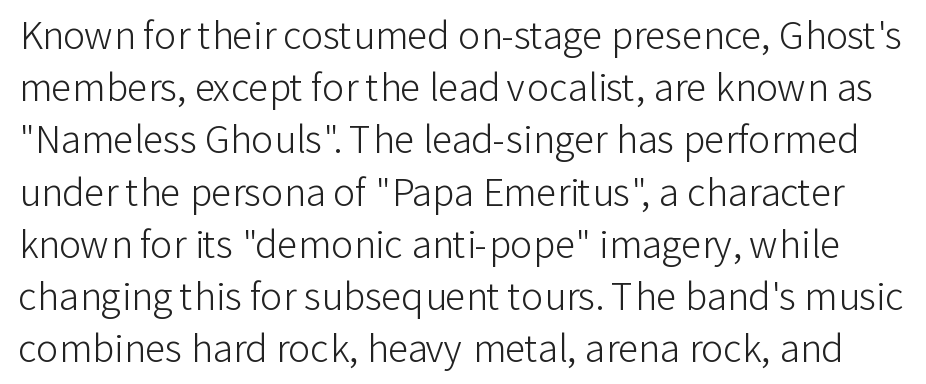
{"serif": "no", "italic": "no", "bold": "no", "weight": "light", "width": "normal", "stroke_contrast": "low", "x_height": "medium", "monospaced": "no", "underline": "no", "line_spacing": "normal", "line_spacing_ratio": 1.41, "letter_spacing": "normal", "letter_spacing_em": 0.0, "glyph_px": 37}
